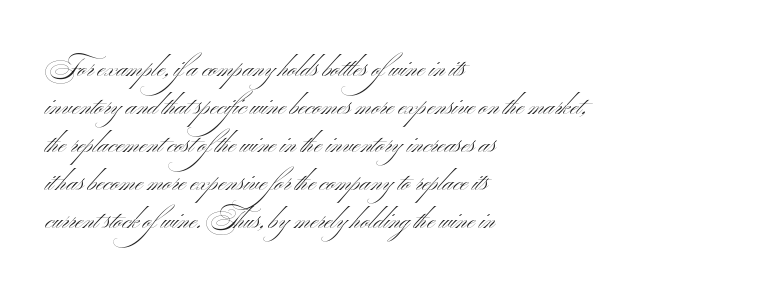
The image shows 26 px text type; set left-aligned, normal line spacing (1.46x), normal letter spacing, not underlined.
